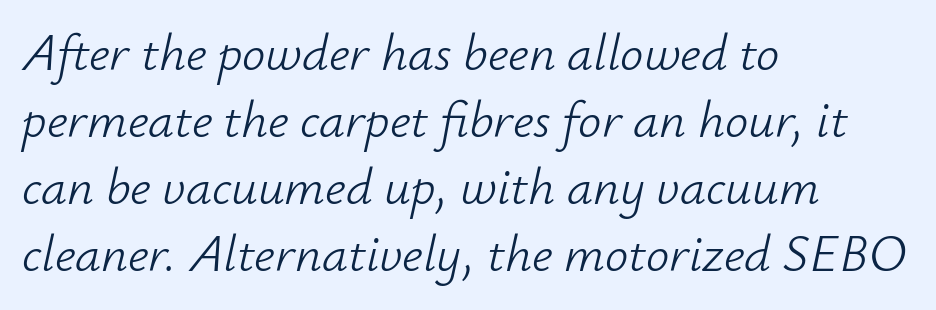
Q: Is the text bold? A: No.
Q: Is the text italic (slanted)? A: Yes, it leans right by about 12 degrees.
Q: Is the text underlined? A: No.
Q: How is the paragraph aligned? A: Left-aligned.
Q: Is the spacing between letters normal or unusually wide? A: Normal.
Q: Is the spacing between lines tight, normal or loose? A: Normal.
Q: Width (condensed, normal, or wide)? A: Normal.
Q: Stroke contrast? A: Low.
Q: x-height? A: Small.
Q: Monospaced? A: No.
